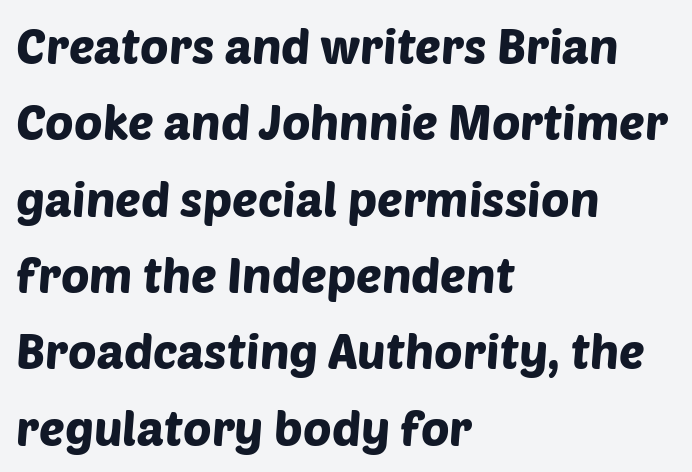
{"serif": "no", "width": "normal", "stroke_contrast": "low", "x_height": "large", "monospaced": "no", "underline": "no", "align": "left", "line_spacing": "normal", "line_spacing_ratio": 1.59, "letter_spacing": "normal", "letter_spacing_em": 0.0, "glyph_px": 48}
